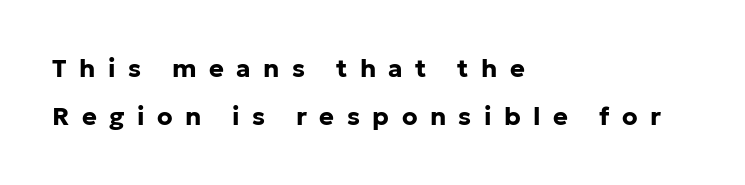
{"italic": "no", "bold": "yes", "underline": "no", "align": "left", "line_spacing": "loose", "line_spacing_ratio": 1.94, "letter_spacing": "wide", "letter_spacing_em": 0.5, "glyph_px": 25}
